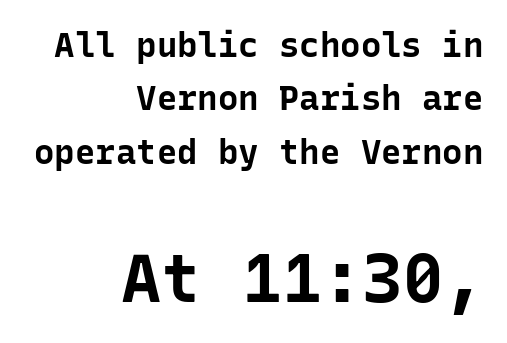
The image shows 67 px bold sans-serif type, upright, monospaced; set right-aligned, normal line spacing (1.57x), normal letter spacing, not underlined; the second (bottom) block is 1.97x larger; low stroke contrast and a medium x-height.
